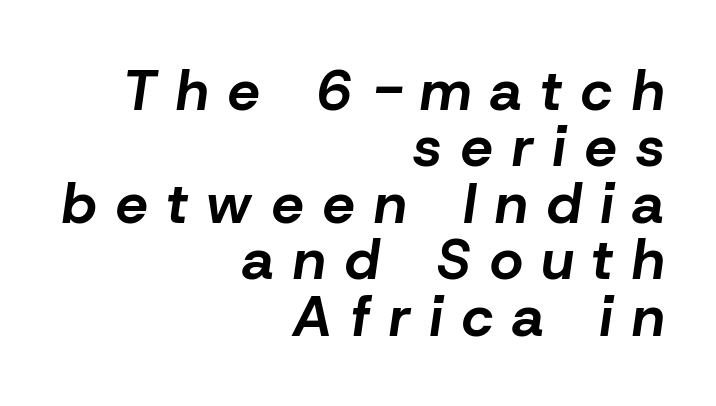
Reading down the block, your eye finds every line finishing at a fixed right position. A typesetter would call this leading minimal, almost set solid. Bare-footed words on every line. The letters are spread apart with noticeably loose tracking. This is oblique type, the kind used for emphasis or titles. In terms of weight, the rendering is a true, heavy bold.
